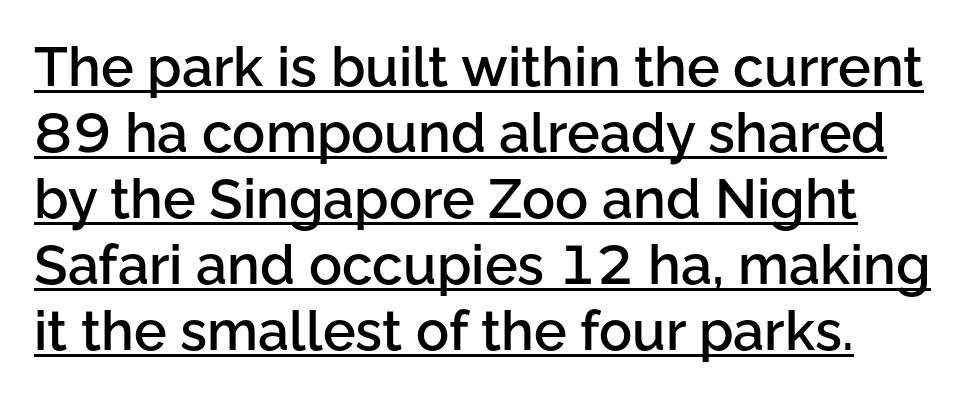
{"serif": "no", "italic": "no", "bold": "semi", "weight": "semibold", "width": "normal", "stroke_contrast": "low", "x_height": "medium", "monospaced": "no", "underline": "yes", "line_spacing_ratio": 1.2, "letter_spacing": "normal", "letter_spacing_em": 0.0, "glyph_px": 55}
